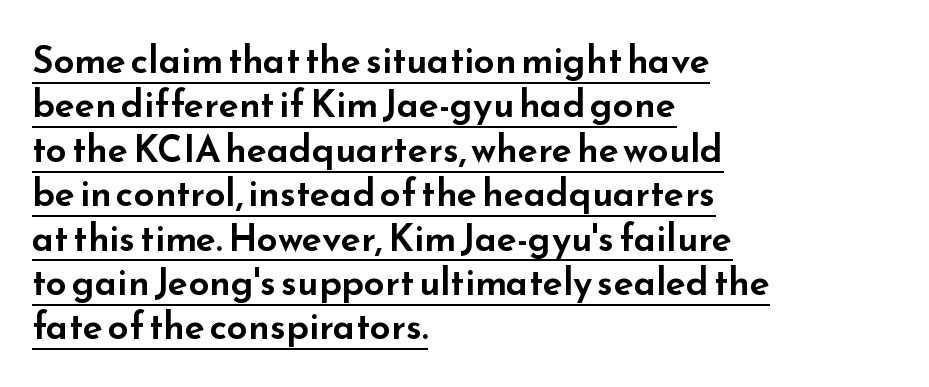
{"serif": "no", "italic": "no", "width": "wide", "stroke_contrast": "low", "x_height": "small", "monospaced": "no", "underline": "yes", "align": "left", "line_spacing_ratio": 1.2, "letter_spacing": "normal", "letter_spacing_em": 0.0, "glyph_px": 37}
